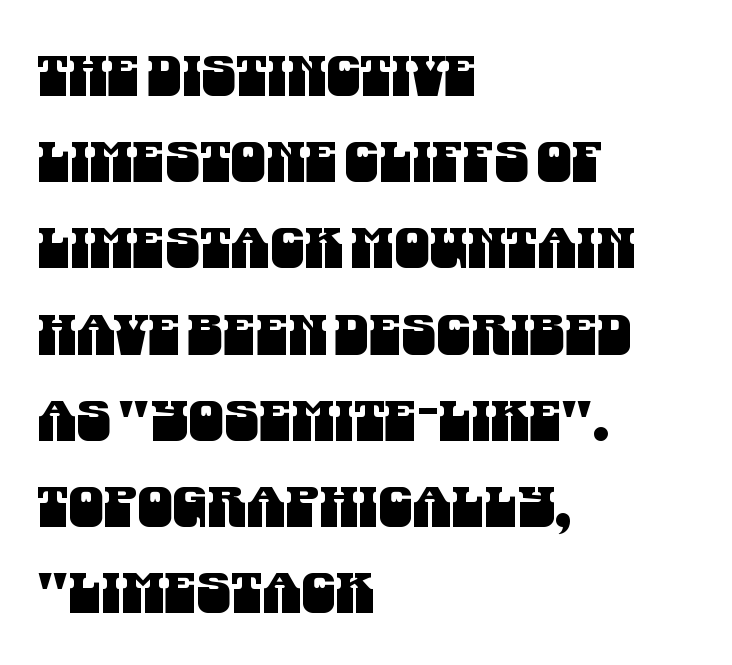
Q: Is the typeface a serif or a sans-serif typeface? A: Sans-serif.
Q: Is the text underlined? A: No.
Q: How is the paragraph aligned? A: Left-aligned.
Q: Is the spacing between letters normal or unusually wide? A: Normal.
Q: Is the spacing between lines tight, normal or loose? A: Normal.
Q: Width (condensed, normal, or wide)? A: Condensed.
Q: Stroke contrast? A: Medium.
Q: x-height? A: Large.
Q: Monospaced? A: No.
